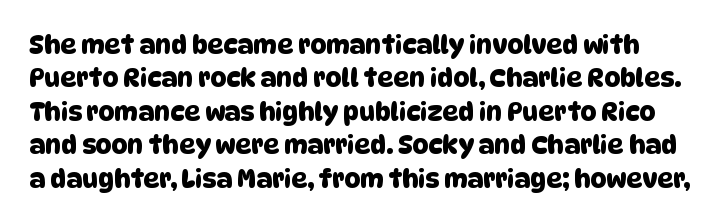
{"underline": "no", "line_spacing": "normal", "line_spacing_ratio": 1.34, "letter_spacing": "normal", "letter_spacing_em": 0.0, "glyph_px": 25}
